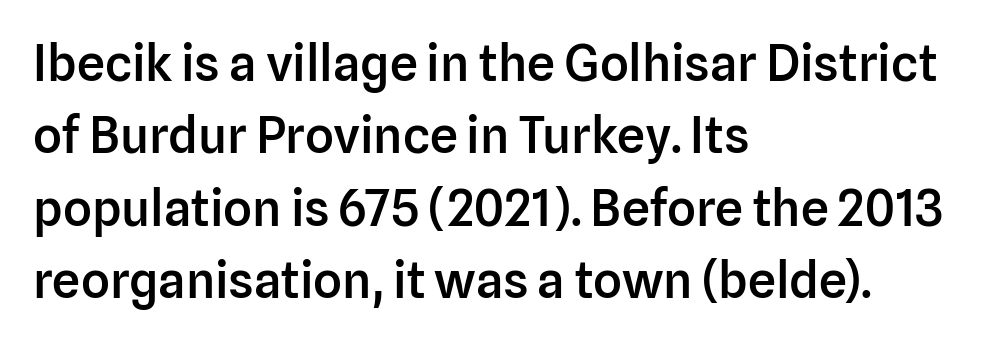
{"serif": "no", "italic": "no", "bold": "semi", "weight": "semibold", "width": "normal", "stroke_contrast": "low", "x_height": "medium", "monospaced": "no", "underline": "no", "align": "left", "line_spacing": "normal", "line_spacing_ratio": 1.45, "letter_spacing": "normal", "letter_spacing_em": 0.0, "glyph_px": 50}
